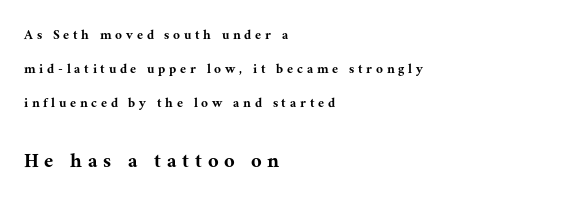
Short note: letters widely spaced. A great deal of white space separates one row of letters from the next. Clear beneath every line of the passage. This is roman type, the default non-slanted kind. The more generous point size was reserved for the lower chunk.
